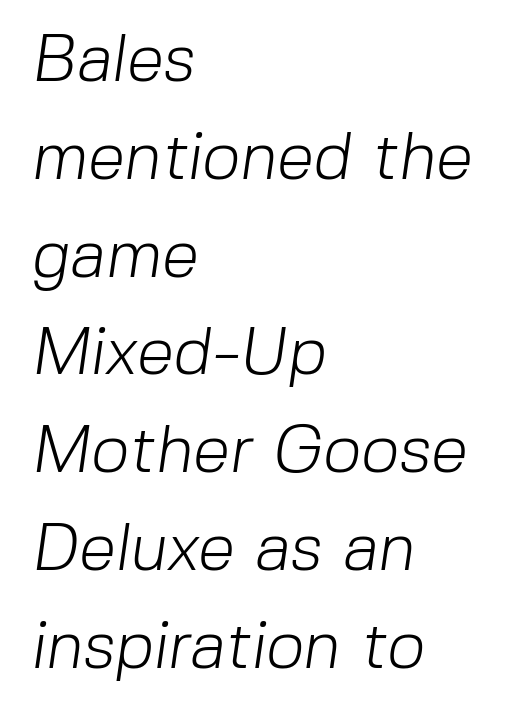
{"serif": "no", "bold": "no", "weight": "light", "width": "normal", "stroke_contrast": "low", "x_height": "medium", "monospaced": "no", "underline": "no", "align": "left", "line_spacing": "normal", "line_spacing_ratio": 1.46, "letter_spacing": "normal", "letter_spacing_em": 0.0, "glyph_px": 67}
